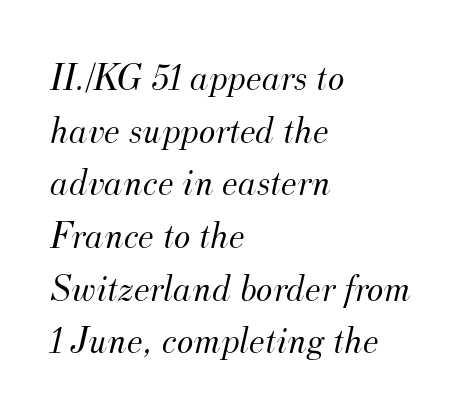
Is there much room between lines? A standard amount, neither cramped nor airy. Does extra space separate the letters? No, they use regular spacing. Small tapered or slab feet sit at the stroke ends, so this counts as serif. Where is the straight margin? On the left. The letters advance in unequal steps, a hallmark of proportional type.
